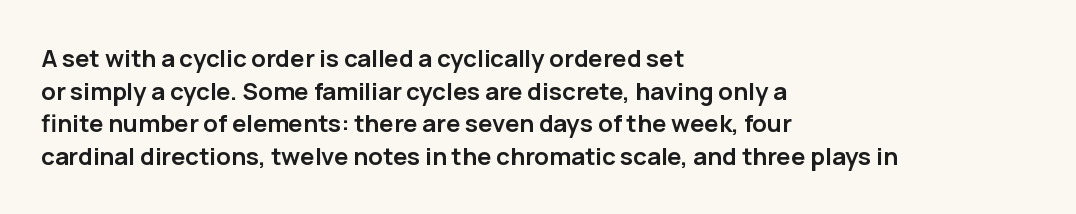
The image shows 24 px bold type, upright; set left-aligned, normal line spacing (1.36x), normal letter spacing, not underlined.
